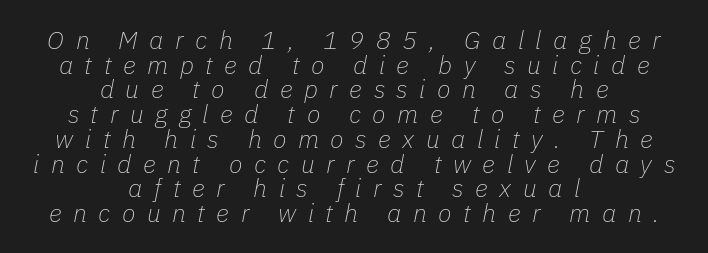
{"italic": "yes", "lean": "right", "slant_degrees": 11, "bold": "no", "underline": "no", "align": "center", "line_spacing": "tight", "line_spacing_ratio": 0.99, "letter_spacing": "wide", "letter_spacing_em": 0.46, "glyph_px": 25}
